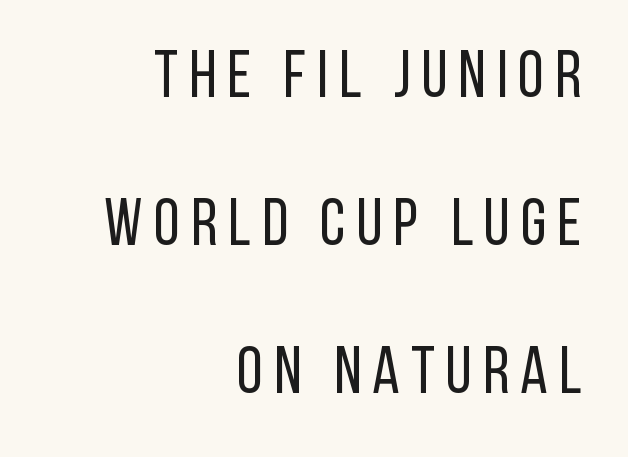
{"serif": "no", "italic": "no", "bold": "no", "weight": "regular", "width": "condensed", "stroke_contrast": "low", "x_height": "large", "monospaced": "no", "underline": "no", "align": "right", "line_spacing": "loose", "line_spacing_ratio": 2.24, "glyph_px": 66}
